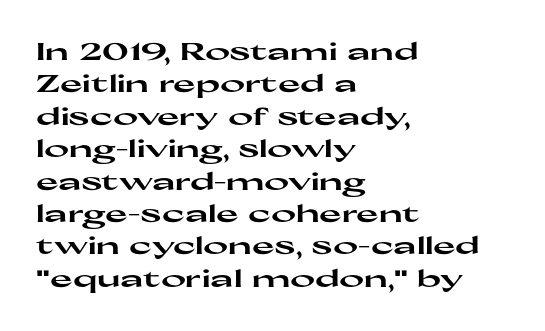
Whoever set this chose a conventional vertical rhythm. Emphasis by weight is at full strength: bold. The setting favours the left margin, as ordinary paragraphs usually do. Glance below the letters and you will spot only blank space. Rendered with straight, roman letterforms.
